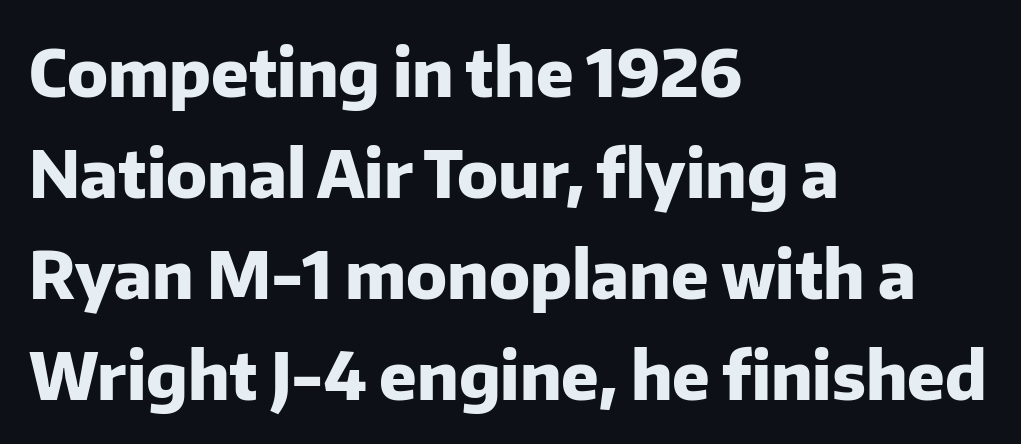
Q: Is the text bold? A: Yes.
Q: Is the text italic (slanted)? A: No, it is upright.
Q: Is the typeface a serif or a sans-serif typeface? A: Sans-serif.
Q: Is the text underlined? A: No.
Q: How is the paragraph aligned? A: Left-aligned.
Q: Is the spacing between letters normal or unusually wide? A: Normal.
Q: Is the spacing between lines tight, normal or loose? A: Normal.
Q: Width (condensed, normal, or wide)? A: Normal.
Q: Stroke contrast? A: Low.
Q: x-height? A: Medium.
Q: Monospaced? A: No.
